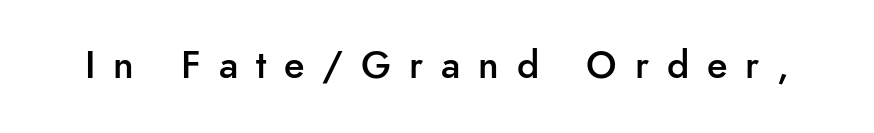
Classification — sans serif. What weight is shown? A semibold, between regular and bold. Only glyphs here, with clear space below each row. Posture: straight, roman, zero tilt. The tracking jumps out immediately: characters are airy and widely separated. Character widths vary here, with narrow letters taking less room than wide ones.
